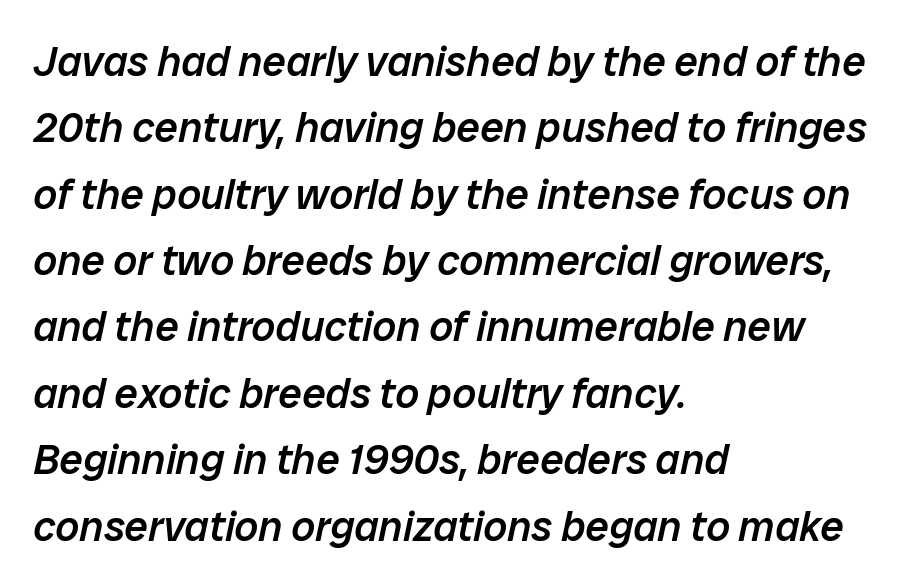
The image shows 42 px semibold type, italic (leaning right); set left-aligned, normal line spacing (1.58x), normal letter spacing, not underlined; low stroke contrast and a medium x-height.
